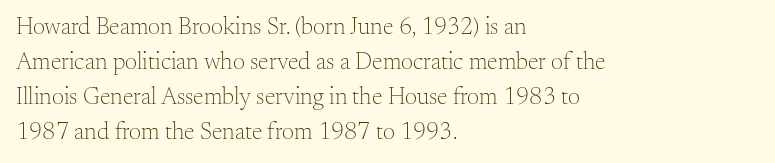
{"italic": "no", "bold": "no", "underline": "no", "align": "left", "line_spacing": "normal", "line_spacing_ratio": 1.46, "letter_spacing": "normal", "letter_spacing_em": 0.0, "glyph_px": 24}
